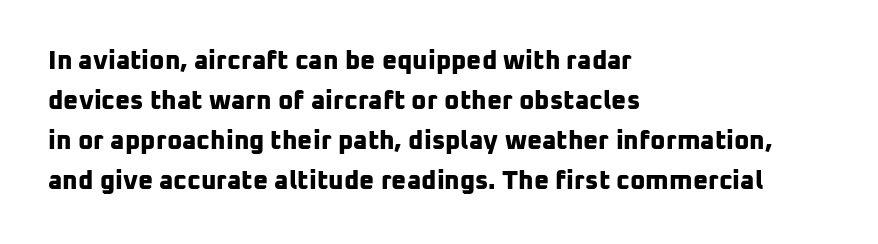
Q: Is the text bold? A: Yes.
Q: Is the text underlined? A: No.
Q: How is the paragraph aligned? A: Left-aligned.
Q: Is the spacing between letters normal or unusually wide? A: Normal.
Q: Is the spacing between lines tight, normal or loose? A: Normal.
